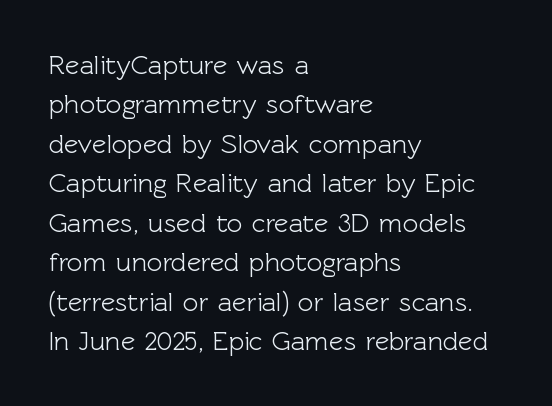
{"italic": "no", "underline": "no", "align": "left", "line_spacing": "normal", "line_spacing_ratio": 1.46, "letter_spacing": "normal", "letter_spacing_em": 0.0, "glyph_px": 27}
